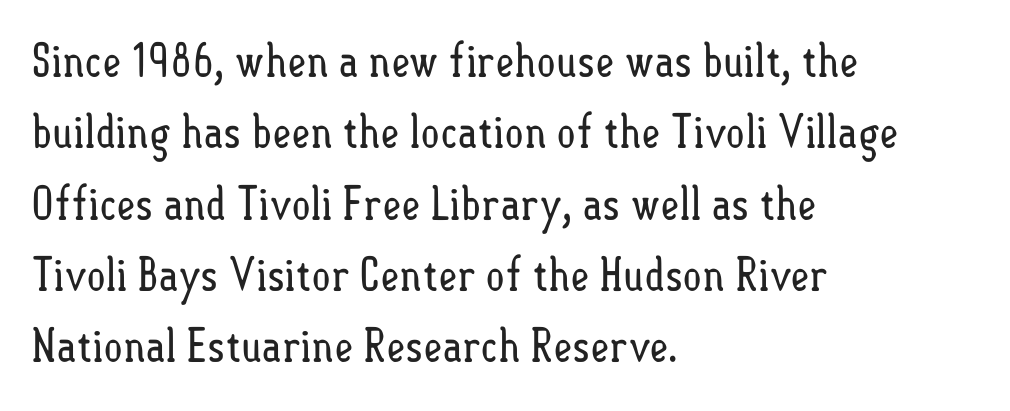
Q: Is the text bold? A: No.
Q: Is the text italic (slanted)? A: No, it is upright.
Q: Is the text underlined? A: No.
Q: How is the paragraph aligned? A: Left-aligned.
Q: Is the spacing between letters normal or unusually wide? A: Normal.
Q: Is the spacing between lines tight, normal or loose? A: Normal.
Q: Width (condensed, normal, or wide)? A: Condensed.
Q: Stroke contrast? A: Low.
Q: x-height? A: Small.
Q: Monospaced? A: No.
